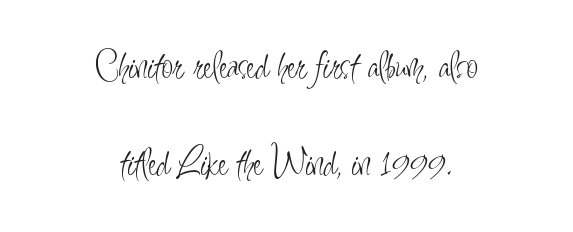
The image shows 42 px light, condensed sans-serif type; set centered, loose line spacing (2.31x), normal letter spacing, not underlined; low stroke contrast and a small x-height.
